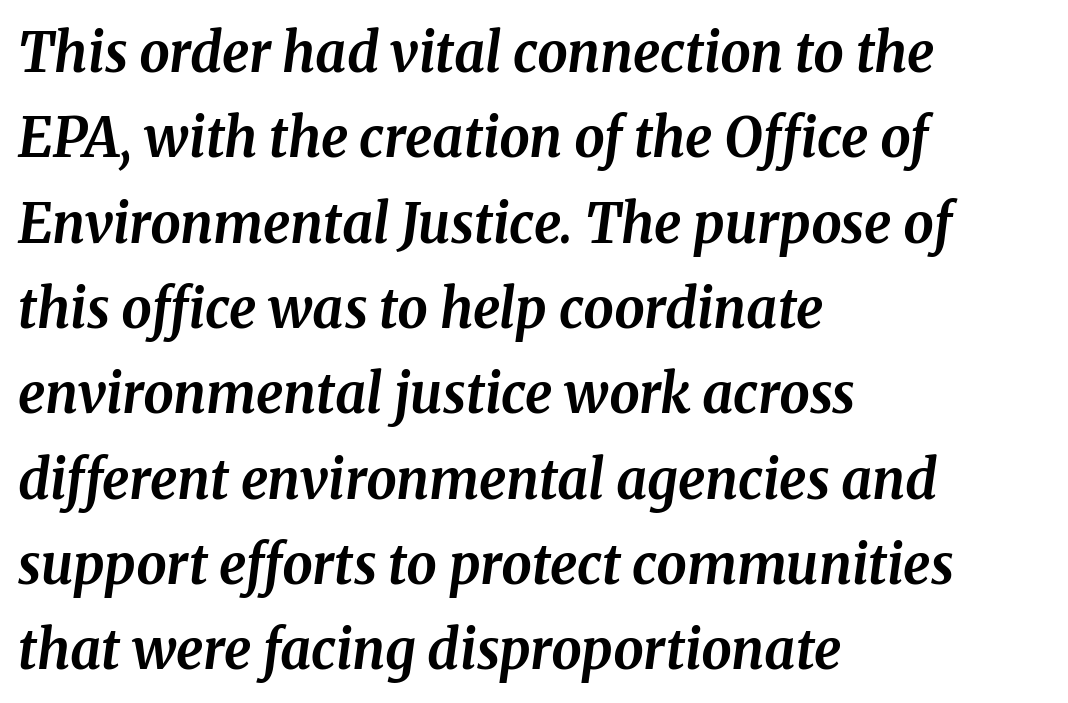
The image shows 54 px bold serif type, italic (leaning right); set left-aligned, normal line spacing (1.58x), normal letter spacing, not underlined; medium stroke contrast and a medium x-height.
